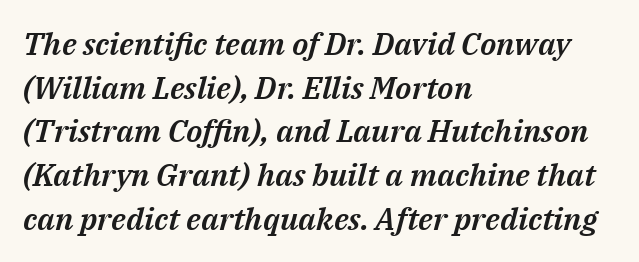
The image shows 31 px text type, italic (leaning right); set left-aligned, normal line spacing (1.41x), normal letter spacing, not underlined; medium stroke contrast and a medium x-height.
